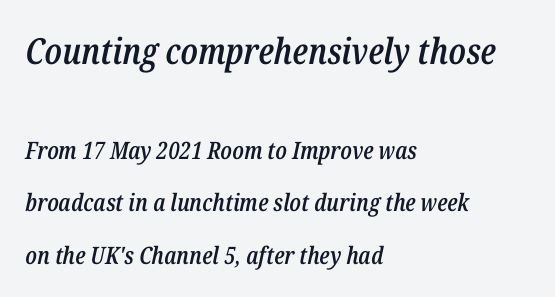
Loosely led — the rows are spread out. What weight is shown? A semibold, between regular and bold. You could not count columns in this text — the font is proportionally spaced. Lines of text with bare space underneath. Reading top to bottom, the characters get smaller at the block break.
